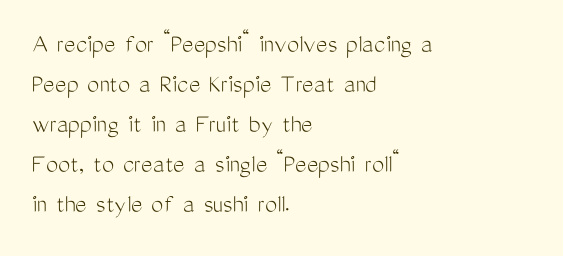
Italic: no, the glyphs are upright roman. Observe the ordinary spacing: letters are neighbours, not strangers. Line spacing here is normal. The zone under the glyphs is completely vacant. These lines stack with their left ends in a neat column.
